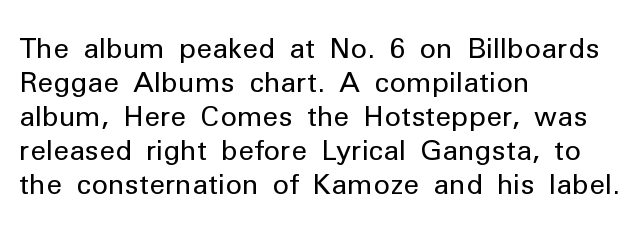
When letters stand straight like this, we call the style roman or upright. Regarding serifs, this sample does without them. The font sits on the lighter half of the weight spectrum, regular included. Spacing verdict: proportional, widths tailored to each character.
